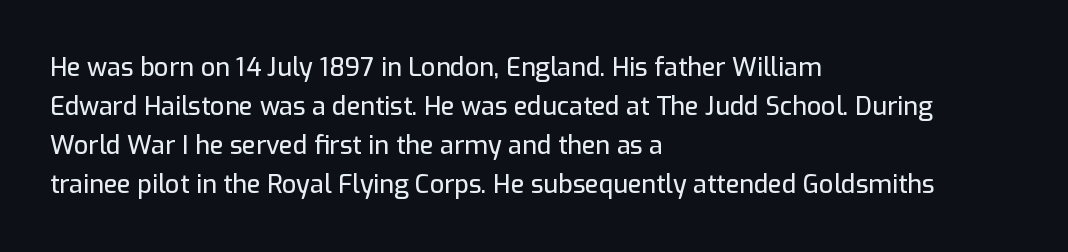
{"italic": "no", "underline": "no", "align": "left", "line_spacing": "normal", "line_spacing_ratio": 1.56, "letter_spacing": "normal", "letter_spacing_em": 0.0, "glyph_px": 25}
